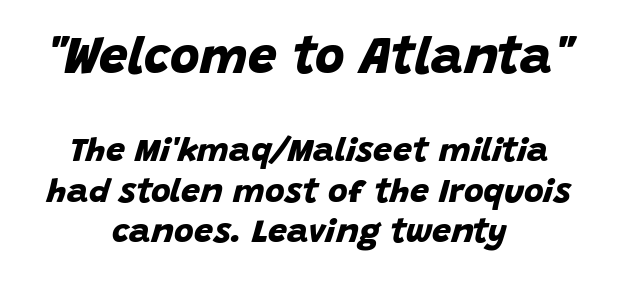
{"serif": "no", "bold": "yes", "weight": "bold", "width": "normal", "stroke_contrast": "low", "x_height": "large", "monospaced": "no", "underline": "no", "align": "center", "line_spacing_ratio": 1.19, "letter_spacing": "normal", "letter_spacing_em": 0.0, "larger_block": "first", "size_ratio": 1.5, "glyph_px": 51}
